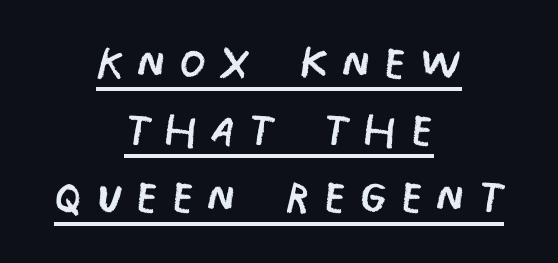
{"serif": "no", "bold": "no", "weight": "regular", "width": "condensed", "stroke_contrast": "low", "x_height": "large", "monospaced": "no", "underline": "yes", "align": "center", "line_spacing": "tight", "line_spacing_ratio": 1.1, "letter_spacing": "wide", "letter_spacing_em": 0.2, "glyph_px": 61}
